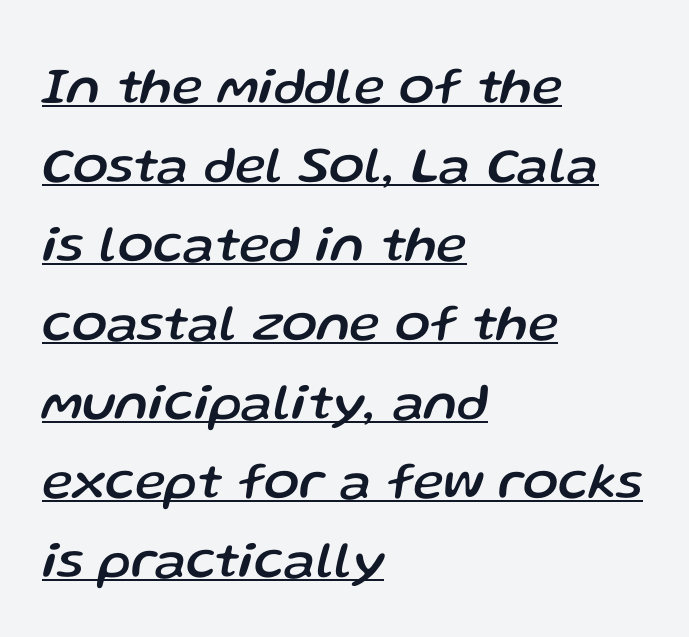
{"italic": "yes", "lean": "right", "slant_degrees": 13, "width": "normal", "stroke_contrast": "low", "x_height": "medium", "monospaced": "no", "underline": "yes", "align": "left", "line_spacing": "normal", "line_spacing_ratio": 1.52, "letter_spacing": "normal", "letter_spacing_em": 0.0, "glyph_px": 52}
